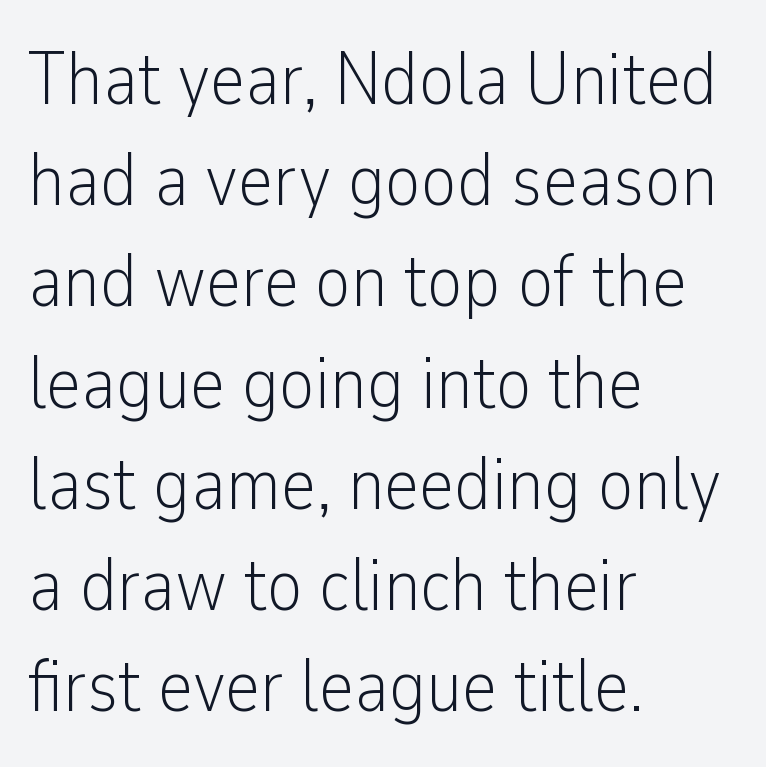
Style check: upright. Which margin do the lines hug? The left one — the right edge is uneven. Students, note that the glyphs here touch the page at normal intervals. Grotesque or geometric, the face here clearly has no serifs. Proportional: the letters do not fall into vertical columns. Plain, unruled lines of type.
